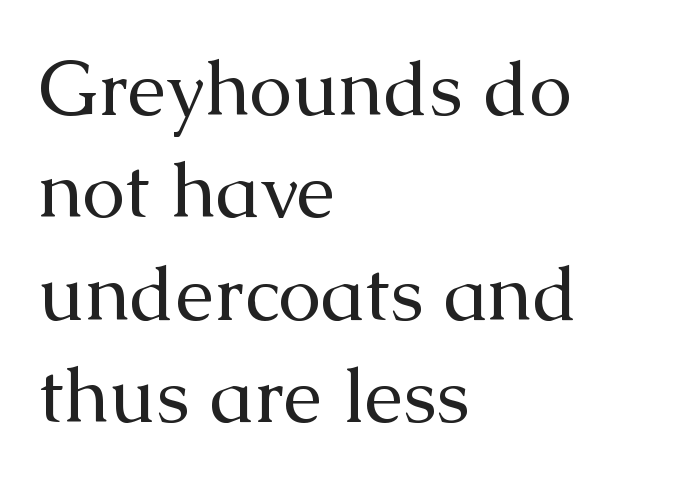
The image shows 77 px regular-weight serif type, upright; set left-aligned, normal line spacing (1.33x), normal letter spacing, not underlined; medium stroke contrast and a medium x-height.
